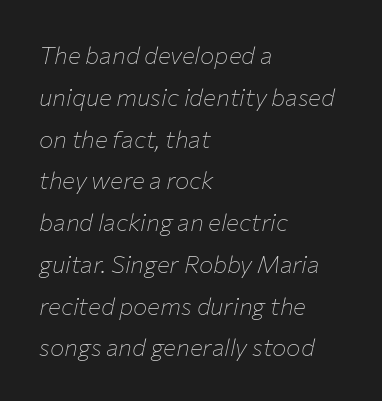
The image shows 24 px text type, italic (leaning right); set left-aligned, line spacing 1.74x, normal letter spacing, not underlined.
